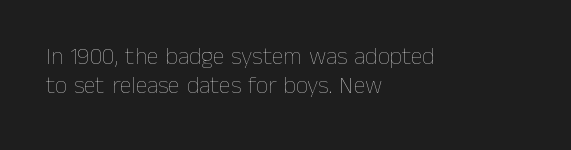
Q: Is the text bold? A: No.
Q: Is the text italic (slanted)? A: No, it is upright.
Q: Is the text underlined? A: No.
Q: How is the paragraph aligned? A: Left-aligned.
Q: Is the spacing between letters normal or unusually wide? A: Normal.
